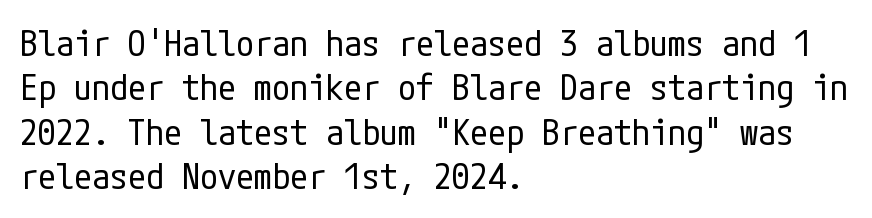
The image shows 36 px regular-weight, condensed sans-serif type, upright; set left-aligned, line spacing 1.23x, normal letter spacing, not underlined; low stroke contrast and a medium x-height.
